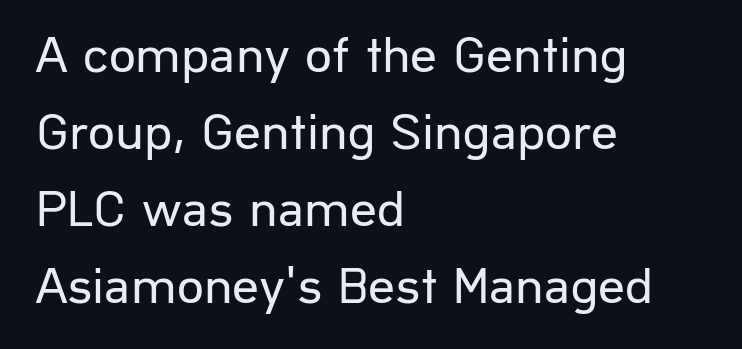
{"serif": "no", "italic": "no", "bold": "no", "weight": "regular", "width": "normal", "stroke_contrast": "low", "x_height": "medium", "monospaced": "no", "underline": "no", "align": "left", "line_spacing": "normal", "line_spacing_ratio": 1.45, "letter_spacing": "normal", "letter_spacing_em": 0.0, "glyph_px": 53}
